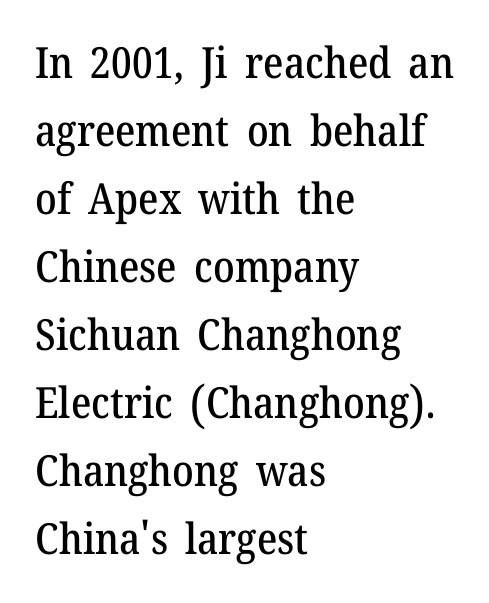
The image shows 43 px serif type, upright; set left-aligned, normal line spacing (1.58x), normal letter spacing, not underlined; medium stroke contrast and a medium x-height.
